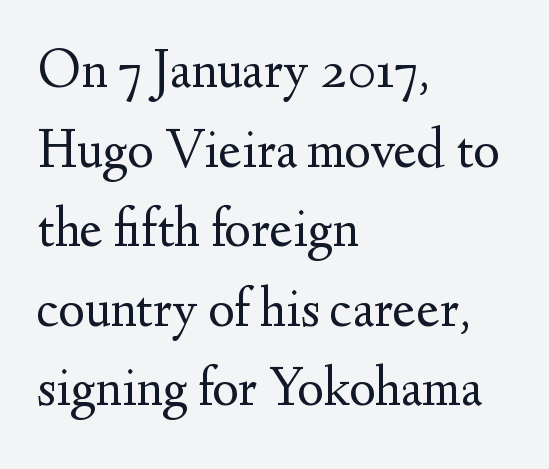
Q: Is the text bold? A: No.
Q: Is the text italic (slanted)? A: No, it is upright.
Q: Is the typeface a serif or a sans-serif typeface? A: Serif.
Q: Is the text underlined? A: No.
Q: How is the paragraph aligned? A: Left-aligned.
Q: Is the spacing between letters normal or unusually wide? A: Normal.
Q: Is the spacing between lines tight, normal or loose? A: Normal.
Q: Width (condensed, normal, or wide)? A: Normal.
Q: Stroke contrast? A: Medium.
Q: x-height? A: Small.
Q: Monospaced? A: No.
